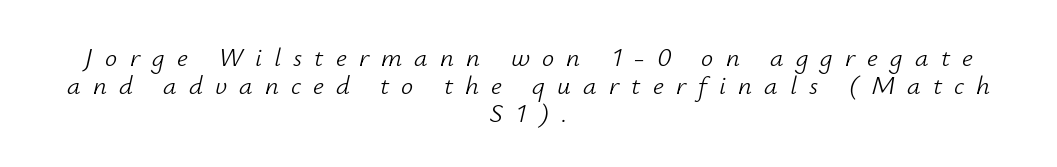
{"italic": "yes", "lean": "right", "slant_degrees": 12, "bold": "no", "underline": "no", "align": "center", "line_spacing": "tight", "line_spacing_ratio": 1.03, "letter_spacing": "wide", "letter_spacing_em": 0.45, "glyph_px": 27}
